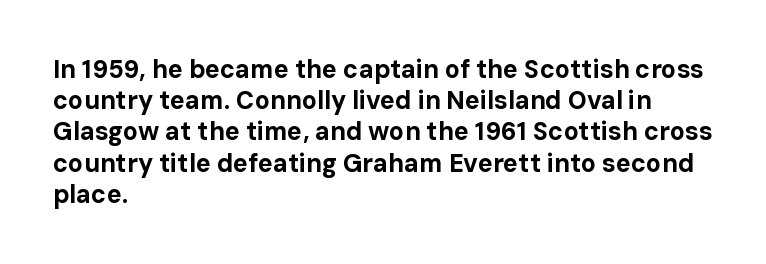
Caption: standard tracking, unaltered. Weight: bold. Line beginnings align vertically; line endings do not. The type sits square on the baseline with zero lean.
